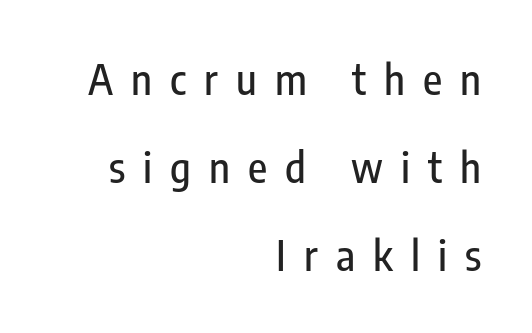
{"serif": "no", "italic": "no", "width": "condensed", "stroke_contrast": "low", "x_height": "medium", "monospaced": "no", "underline": "no", "align": "right", "line_spacing": "loose", "line_spacing_ratio": 2.1, "letter_spacing": "wide", "letter_spacing_em": 0.43, "glyph_px": 42}
